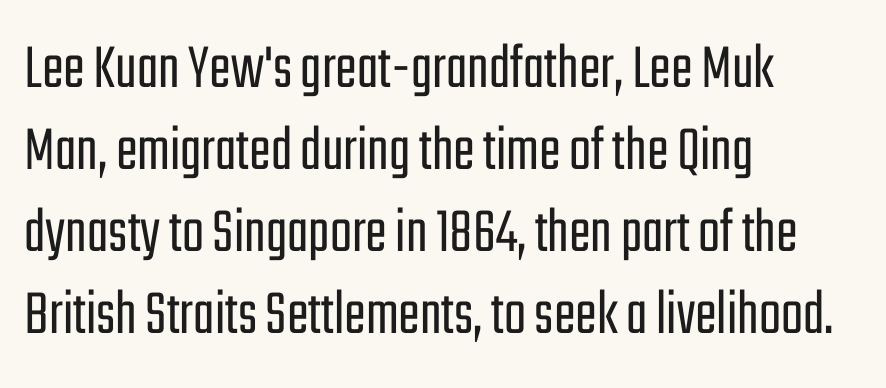
{"serif": "no", "italic": "no", "bold": "no", "weight": "light", "width": "condensed", "stroke_contrast": "low", "x_height": "medium", "monospaced": "no", "underline": "no", "align": "left", "line_spacing": "normal", "line_spacing_ratio": 1.26, "letter_spacing": "normal", "letter_spacing_em": 0.0, "glyph_px": 65}
